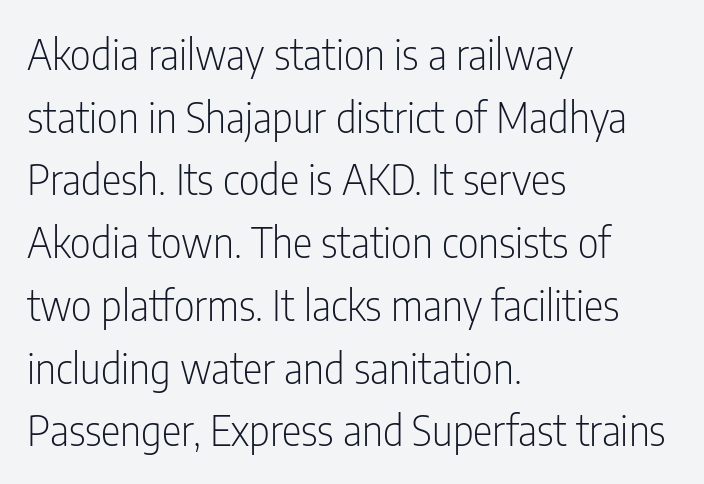
{"serif": "no", "italic": "no", "bold": "no", "weight": "light", "width": "condensed", "stroke_contrast": "low", "x_height": "medium", "monospaced": "no", "underline": "no", "align": "left", "line_spacing": "normal", "line_spacing_ratio": 1.53, "letter_spacing": "normal", "letter_spacing_em": 0.0, "glyph_px": 41}
